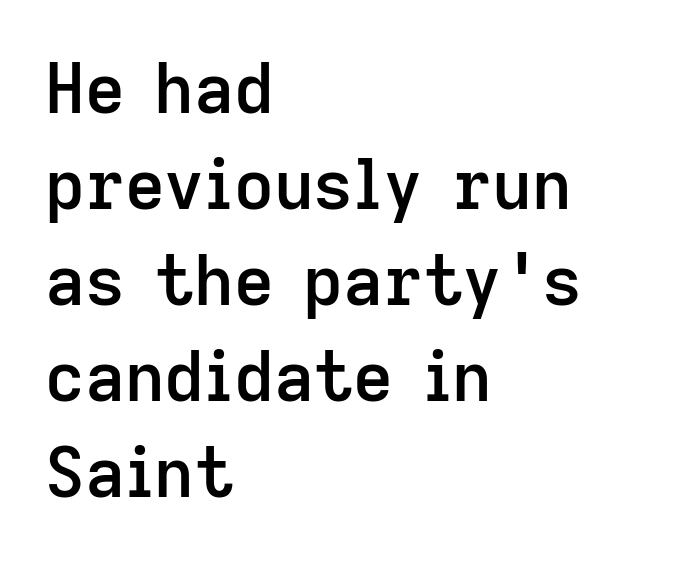
The image shows 69 px semibold sans-serif type, upright; set left-aligned, normal line spacing (1.39x), normal letter spacing, not underlined; low stroke contrast and a medium x-height.
